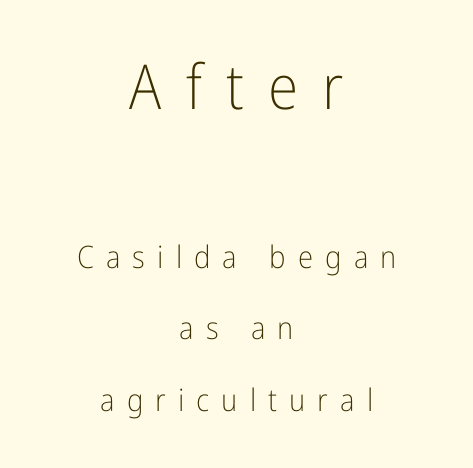
Q: Is the text bold? A: No.
Q: Is the text italic (slanted)? A: No, it is upright.
Q: Is the typeface a serif or a sans-serif typeface? A: Sans-serif.
Q: Is the text underlined? A: No.
Q: How is the paragraph aligned? A: Centered.
Q: Is the spacing between letters normal or unusually wide? A: Unusually wide.
Q: Is the spacing between lines tight, normal or loose? A: Loose.
Q: Which block of text is set in a larger size, the first (top) or the second (bottom)? A: The first (top) one.
Q: Width (condensed, normal, or wide)? A: Condensed.
Q: Stroke contrast? A: Low.
Q: x-height? A: Medium.
Q: Monospaced? A: No.
